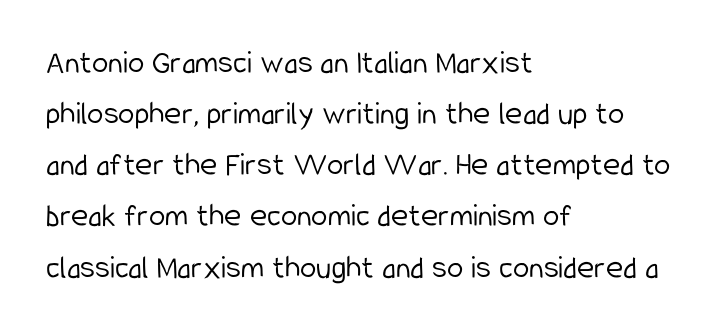
Stroke thickness stays within the range of a standard reading face or lighter. The horizontal fit of the characters is conventional and even. Rule under the text: the space is simply empty. You can tell from the bare stems that sans-serif type was used. Looks like regular typesetting: each glyph gets only the width it needs. Reading down the column, the eye jumps a familiar distance to each next line.
